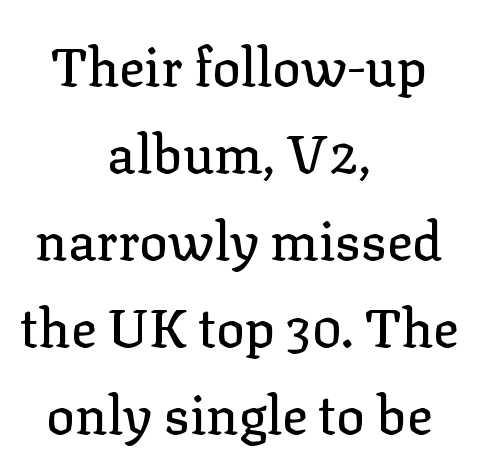
Q: Is the text italic (slanted)? A: No, it is upright.
Q: Is the typeface a serif or a sans-serif typeface? A: Serif.
Q: Is the text underlined? A: No.
Q: How is the paragraph aligned? A: Centered.
Q: Is the spacing between letters normal or unusually wide? A: Normal.
Q: Is the spacing between lines tight, normal or loose? A: Normal.
Q: Width (condensed, normal, or wide)? A: Normal.
Q: Stroke contrast? A: Low.
Q: x-height? A: Medium.
Q: Monospaced? A: No.
